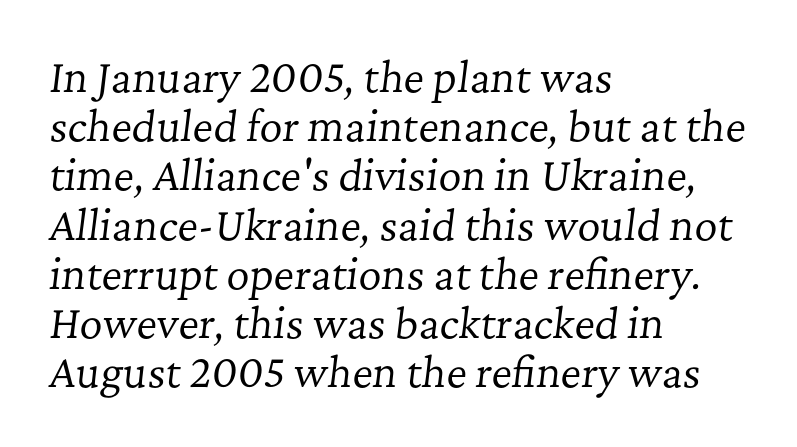
Serif or sans? Serif — the stroke terminals have little feet. Left-aligned paragraph, ragged on the right. In terms of letterspacing, this is plain default setting. The baseline area is clear. Here the designer chose a conventional face with non-uniform glyph widths.
